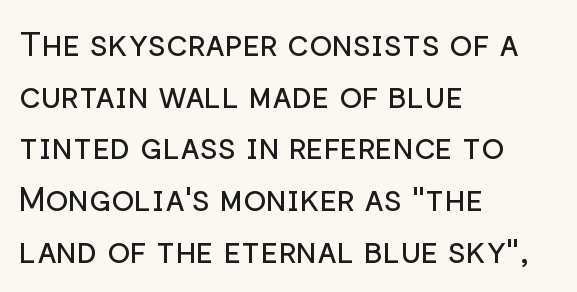
{"serif": "no", "italic": "no", "bold": "no", "weight": "regular", "width": "normal", "stroke_contrast": "low", "x_height": "medium", "monospaced": "no", "underline": "no", "align": "left", "line_spacing": "normal", "line_spacing_ratio": 1.52, "letter_spacing": "normal", "letter_spacing_em": 0.0, "glyph_px": 34}
